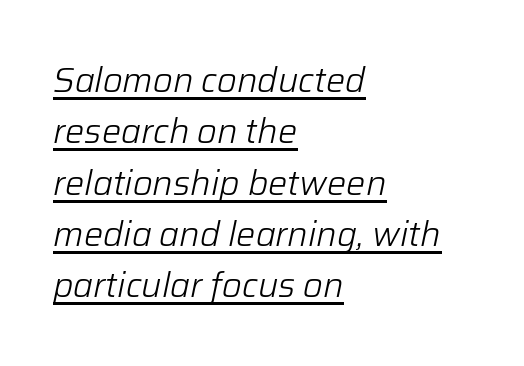
The image shows 34 px light type, italic (leaning right); set left-aligned, normal line spacing (1.51x), normal letter spacing, underlined; low stroke contrast and a medium x-height.
